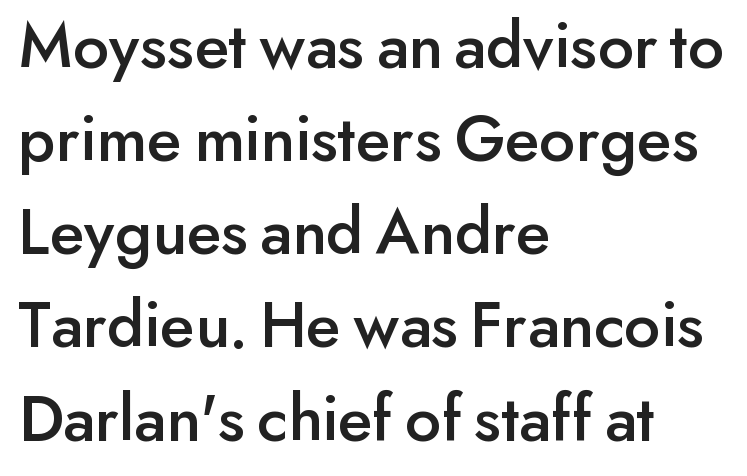
Q: Is the text italic (slanted)? A: No, it is upright.
Q: Is the typeface a serif or a sans-serif typeface? A: Sans-serif.
Q: Is the text underlined? A: No.
Q: How is the paragraph aligned? A: Left-aligned.
Q: Is the spacing between letters normal or unusually wide? A: Normal.
Q: Is the spacing between lines tight, normal or loose? A: Normal.
Q: Width (condensed, normal, or wide)? A: Normal.
Q: Stroke contrast? A: Low.
Q: x-height? A: Small.
Q: Monospaced? A: No.
